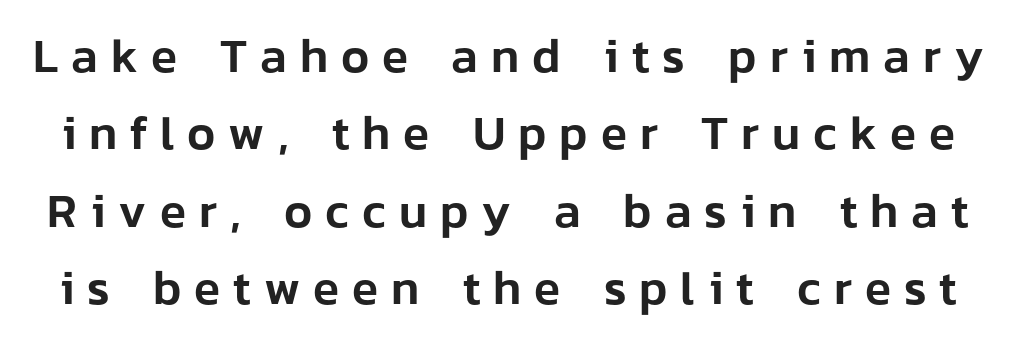
Q: Is the text italic (slanted)? A: No, it is upright.
Q: Is the typeface a serif or a sans-serif typeface? A: Sans-serif.
Q: Is the text underlined? A: No.
Q: Is the spacing between letters normal or unusually wide? A: Unusually wide.
Q: Is the spacing between lines tight, normal or loose? A: Normal.
Q: Width (condensed, normal, or wide)? A: Normal.
Q: Stroke contrast? A: Low.
Q: x-height? A: Medium.
Q: Monospaced? A: No.
